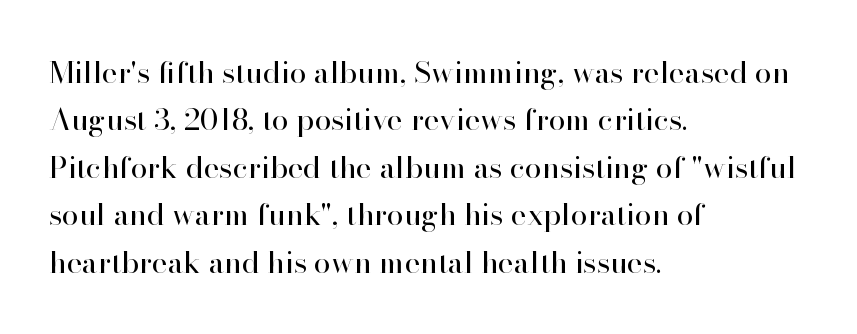
The font's upright variant was chosen for this text. There is no visible air inserted between adjacent glyphs. Where is the straight margin? On the left. The designer went with a serif here, giving each stem small feet.
